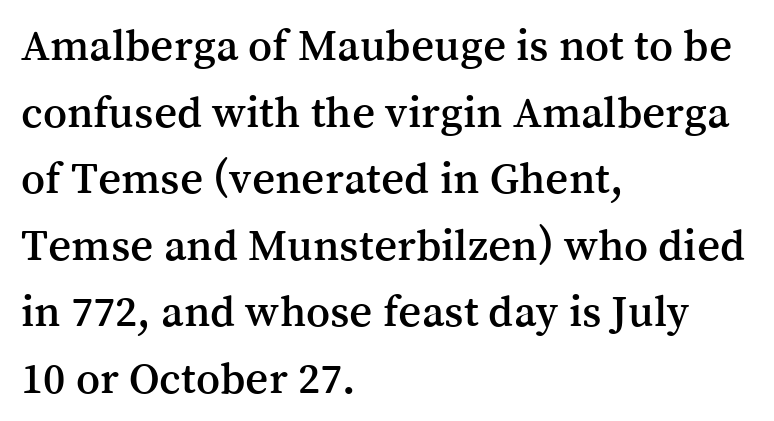
To sum up the face: it has serifs. These lines sit exactly where default settings would place them. Line beginnings align vertically; line endings do not. This sample uses plain, unmodified letter spacing. Any mark beneath the type? The region is blank.
